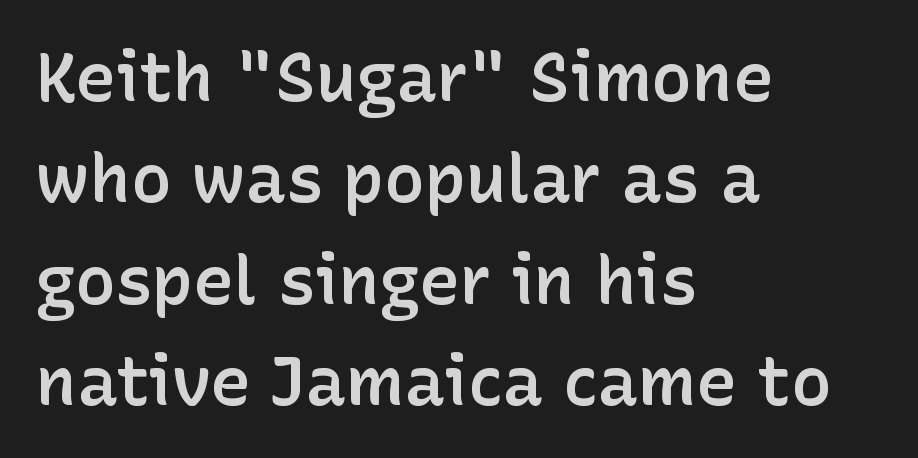
Q: Is the text bold? A: Semi-bold.
Q: Is the text italic (slanted)? A: No, it is upright.
Q: Is the typeface a serif or a sans-serif typeface? A: Sans-serif.
Q: Is the text underlined? A: No.
Q: How is the paragraph aligned? A: Left-aligned.
Q: Is the spacing between letters normal or unusually wide? A: Normal.
Q: Is the spacing between lines tight, normal or loose? A: Normal.
Q: Width (condensed, normal, or wide)? A: Normal.
Q: Stroke contrast? A: Low.
Q: x-height? A: Medium.
Q: Monospaced? A: No.
